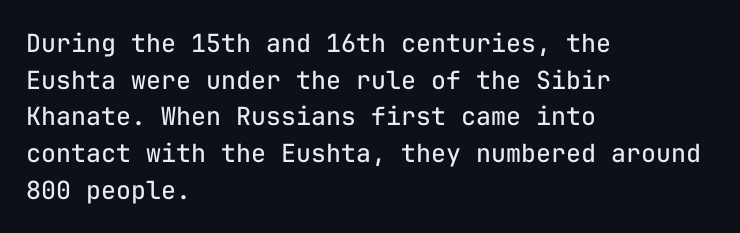
The image shows 25 px text type, upright; set left-aligned, normal line spacing (1.47x), normal letter spacing, not underlined.
